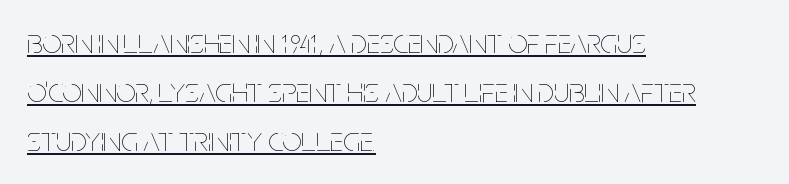
The font's upright variant was chosen for this text. The letterforms sit at book weight or below. These lines are rendered in a variable-pitch font. Descenders here cross a horizontal rule under the line.
